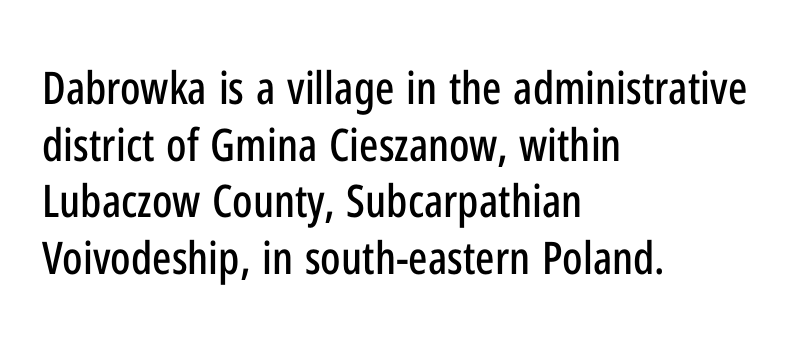
The image shows 45 px condensed sans-serif type, upright; set left-aligned, normal line spacing (1.26x), normal letter spacing, not underlined; low stroke contrast and a medium x-height.
